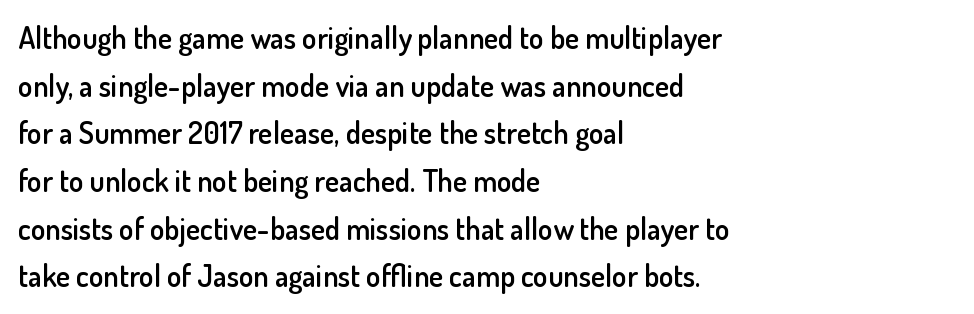
{"serif": "no", "italic": "no", "bold": "semi", "weight": "semibold", "width": "normal", "stroke_contrast": "low", "x_height": "small", "monospaced": "no", "underline": "no", "align": "left", "line_spacing": "normal", "line_spacing_ratio": 1.59, "letter_spacing": "normal", "letter_spacing_em": 0.0, "glyph_px": 30}
